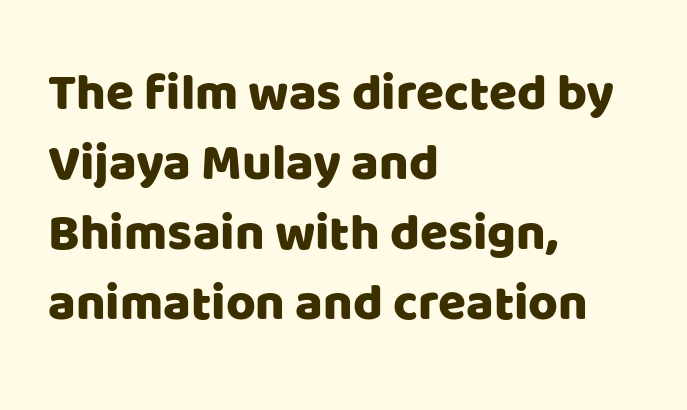
{"serif": "no", "italic": "no", "width": "normal", "stroke_contrast": "low", "x_height": "large", "monospaced": "no", "underline": "no", "align": "left", "line_spacing": "normal", "line_spacing_ratio": 1.37, "letter_spacing": "normal", "letter_spacing_em": 0.0, "glyph_px": 51}
